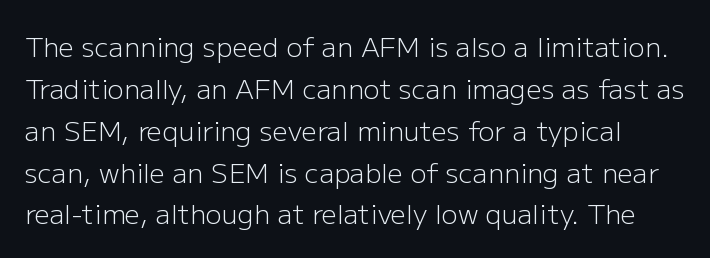
Plain, unruled lines of type. The specimen reads as upright at a glance. Normally led — the rows are evenly, conventionally spaced. The rendering keeps characters at their native spacing.
